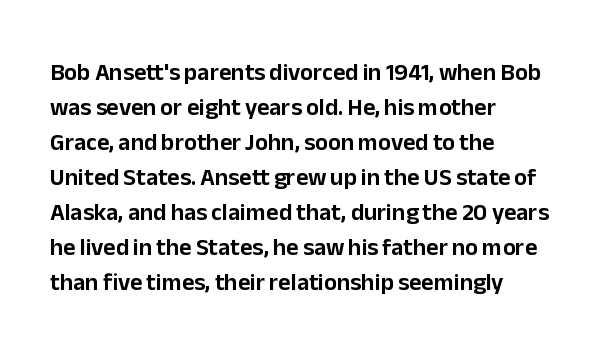
{"italic": "no", "underline": "no", "align": "left", "line_spacing": "normal", "line_spacing_ratio": 1.46, "letter_spacing": "normal", "letter_spacing_em": 0.0, "glyph_px": 24}
